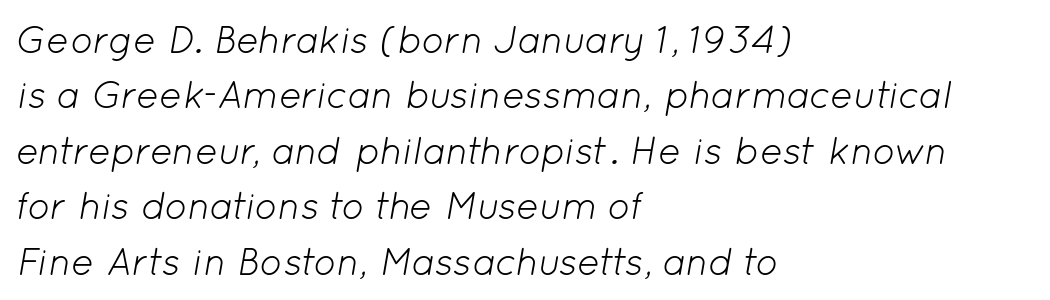
The image shows 38 px light type, italic (leaning right); set left-aligned, normal line spacing (1.46x), normal letter spacing, not underlined; low stroke contrast and a medium x-height.
